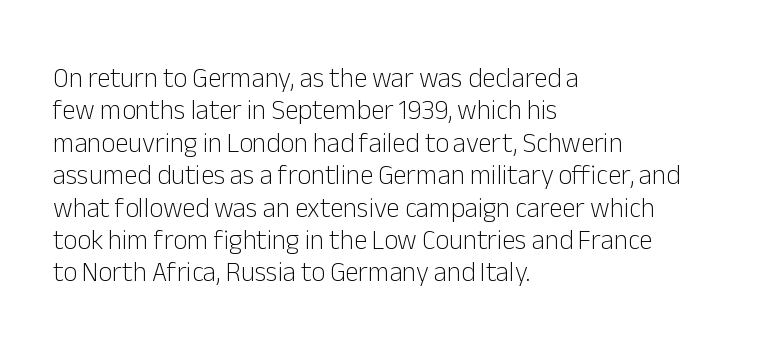
The font is comparable to plain body text, perhaps lighter. Line starts are locked; line ends wander. Nothing unusual about the tracking: characters are spaced as the font intends. The type sits square on the baseline with zero lean. Rule under the text: the space is simply empty.
